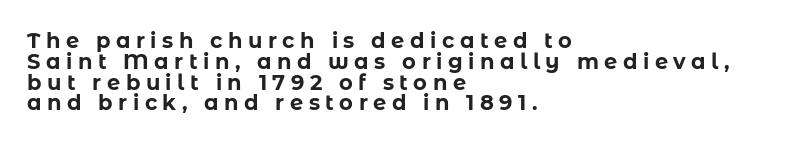
The image shows 21 px bold type, upright; set left-aligned, tight line spacing (0.99x), unusually wide letter spacing (+0.26 em), not underlined.
